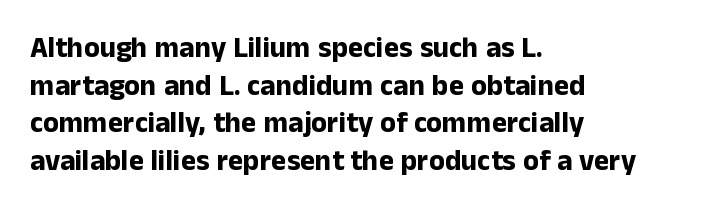
Q: Is the text bold? A: Yes.
Q: Is the text italic (slanted)? A: No, it is upright.
Q: Is the typeface a serif or a sans-serif typeface? A: Sans-serif.
Q: Is the text underlined? A: No.
Q: How is the paragraph aligned? A: Left-aligned.
Q: Is the spacing between letters normal or unusually wide? A: Normal.
Q: Is the spacing between lines tight, normal or loose? A: Normal.
Q: Width (condensed, normal, or wide)? A: Normal.
Q: Stroke contrast? A: Low.
Q: x-height? A: Medium.
Q: Monospaced? A: No.
